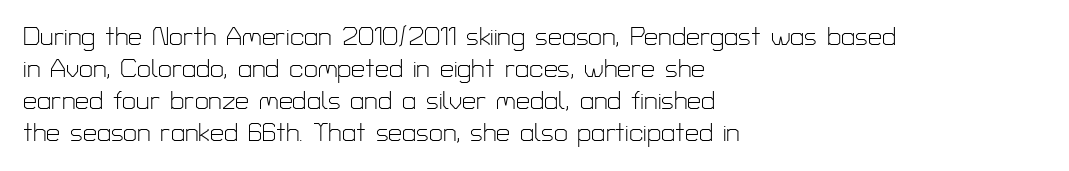
The image shows 25 px text type, upright; set left-aligned, normal line spacing (1.28x), normal letter spacing, not underlined.
